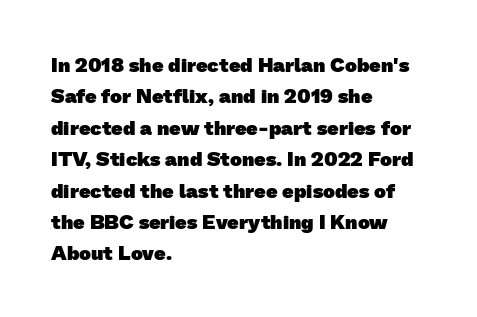
The image shows 20 px bold type; set left-aligned, normal line spacing (1.57x), normal letter spacing, not underlined.
